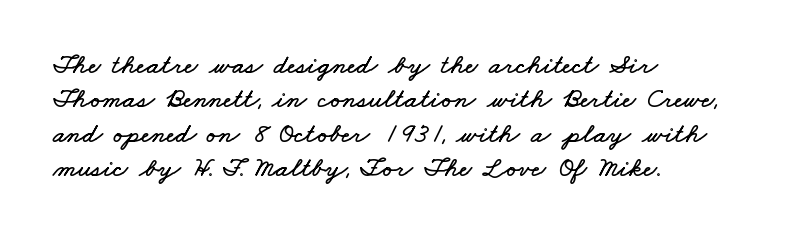
{"width": "wide", "stroke_contrast": "low", "x_height": "small", "monospaced": "no", "underline": "no", "align": "left", "line_spacing_ratio": 1.23, "letter_spacing": "normal", "letter_spacing_em": 0.0, "glyph_px": 28}
